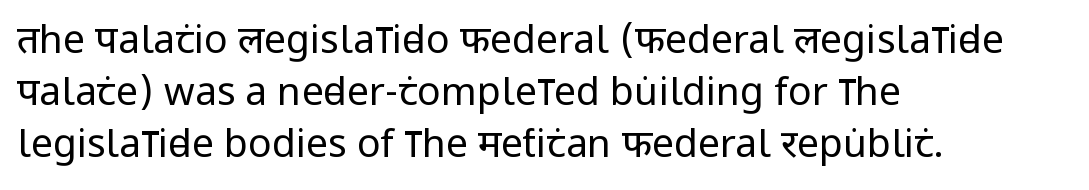
Every character sits straight up, as roman type does. In terms of leading, this rendering sits right in the middle. All the whitespace from short lines collects on the right. Nothing sits at the stroke ends, so this counts as sans-serif. Words float on clear page, feet unadorned.
